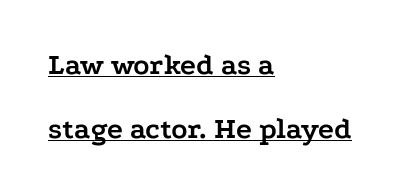
{"serif": "yes", "italic": "no", "bold": "yes", "weight": "semibold", "width": "wide", "stroke_contrast": "low", "x_height": "medium", "monospaced": "no", "underline": "yes", "align": "left", "line_spacing": "loose", "line_spacing_ratio": 2.12, "letter_spacing": "normal", "letter_spacing_em": 0.0, "glyph_px": 30}
